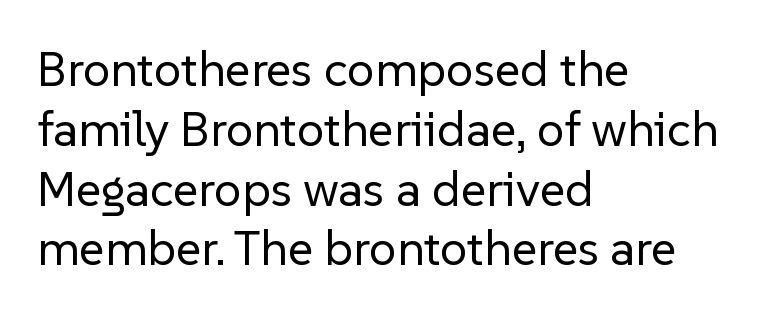
No chunkiness to these letters — they're not bold. Has an underline been added? It has not. Italic? Not at all — the glyphs are vertical. Honestly, the letter spacing is just normal — you wouldn't notice it. This rendering uses left alignment, leaving the right contour irregular. Check where the strokes stop: nothing finishes them off — pure sans.
